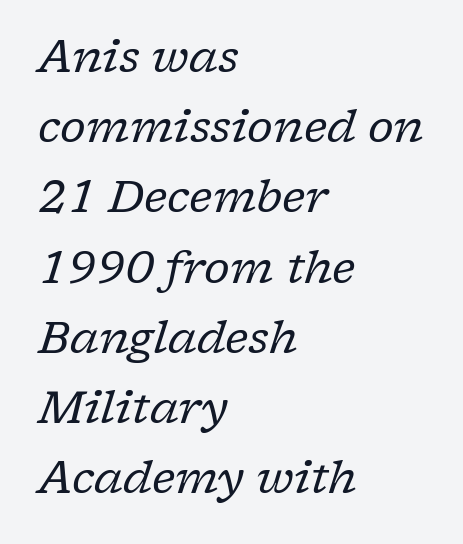
Q: Is the text bold? A: No.
Q: Is the text italic (slanted)? A: Yes, it leans right by about 17 degrees.
Q: Is the typeface a serif or a sans-serif typeface? A: Serif.
Q: Is the text underlined? A: No.
Q: How is the paragraph aligned? A: Left-aligned.
Q: Is the spacing between letters normal or unusually wide? A: Normal.
Q: Is the spacing between lines tight, normal or loose? A: Normal.
Q: Width (condensed, normal, or wide)? A: Normal.
Q: Stroke contrast? A: Low.
Q: x-height? A: Medium.
Q: Monospaced? A: No.
